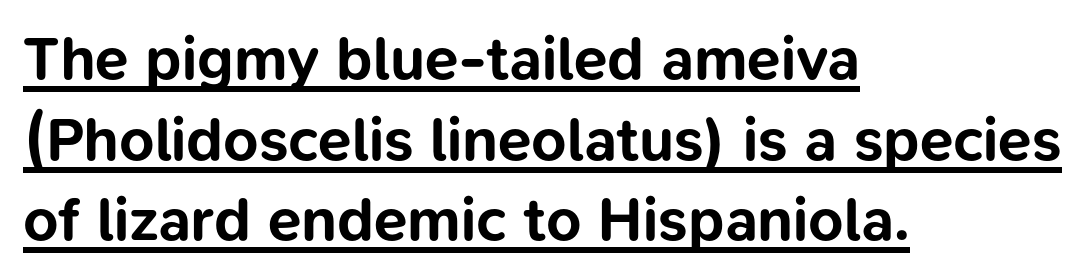
Does a line run under the words? Yes, clearly. A typesetter would call this proportional, since set widths differ per character. How are the letters spaced? Ordinarily, with no added tracking. Pretty heavy lettering here — definitely bold. Each letter's strokes conclude bluntly, with no projecting serifs. Vertical strokes here are truly vertical.
